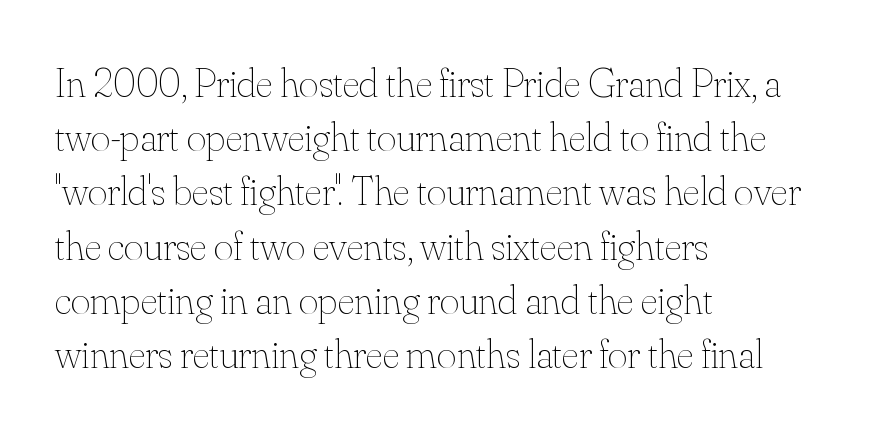
Q: Is the text bold? A: No.
Q: Is the text italic (slanted)? A: No, it is upright.
Q: Is the text underlined? A: No.
Q: How is the paragraph aligned? A: Left-aligned.
Q: Is the spacing between letters normal or unusually wide? A: Normal.
Q: Is the spacing between lines tight, normal or loose? A: Normal.
Q: Width (condensed, normal, or wide)? A: Normal.
Q: Stroke contrast? A: Medium.
Q: x-height? A: Small.
Q: Monospaced? A: No.
